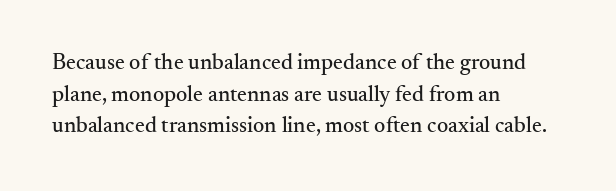
Ordinary non-slanted type is in use. Letter spacing: default. This sample is left-justified, so line endings fall wherever the words run out. Underline: absent. Successive baselines arrive at the customary interval.
